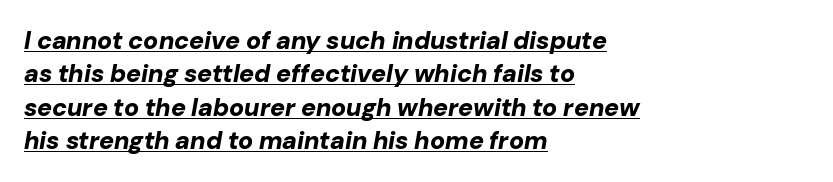
The image shows 25 px bold type, italic (leaning right); set left-aligned, normal line spacing (1.34x), normal letter spacing, underlined.
